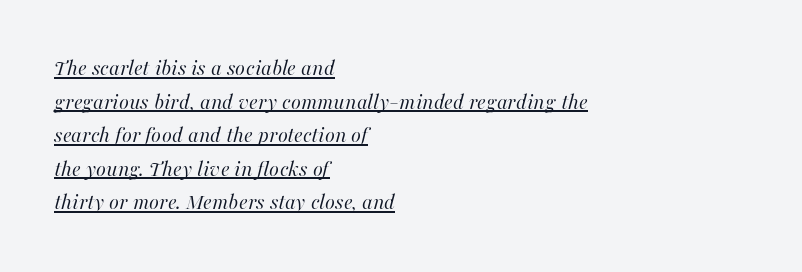
Regarding leading, the lines here are spaced in the standard way. The lines in this sample share a left origin and differ only in where they stop. This sample uses an oblique cut, with every glyph tilted off the vertical. Caption: face not bold, strokes unweighted. This sample carries an underscore along the baseline area.
